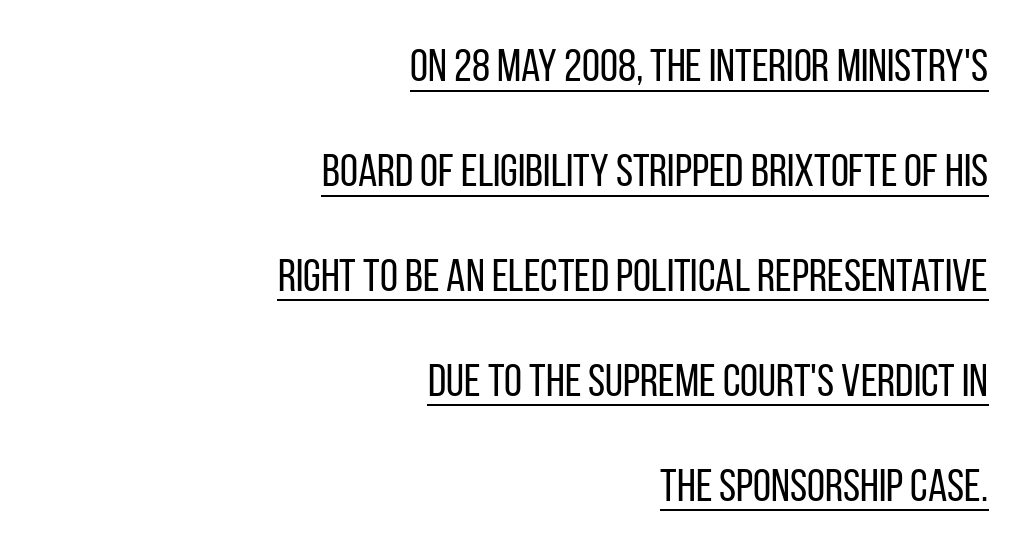
Think of a printed novel: that variable character pitch is what you see here. In CSS terms this would be text-align: right. Line spacing here is loose. No feet cap the strokes, marking this as sans-serif type.
